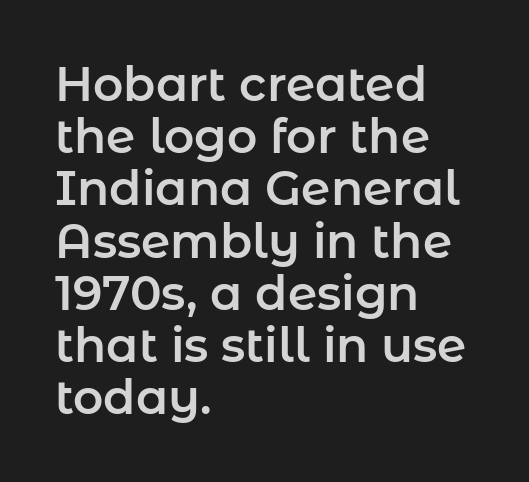
The line texture is even and compact thanks to regular tracking. The specimen reads as upright at a glance. Plain, unruled lines of type. The lines are packed closely together with very little leading.
